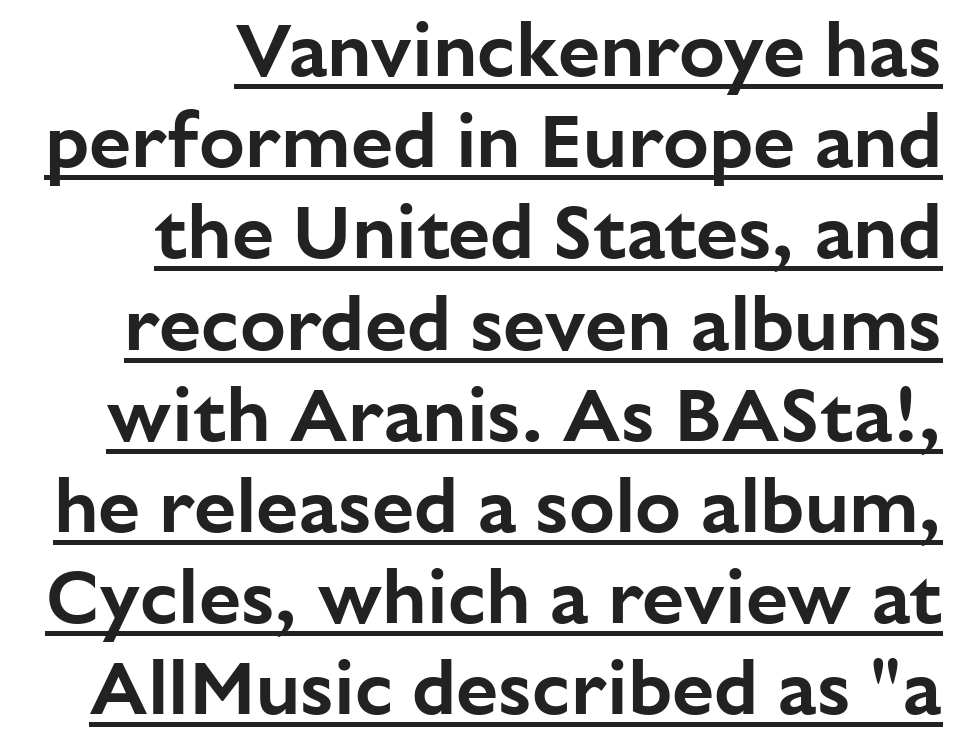
{"serif": "no", "italic": "no", "width": "normal", "stroke_contrast": "low", "x_height": "medium", "monospaced": "no", "underline": "yes", "line_spacing_ratio": 1.2, "letter_spacing": "normal", "letter_spacing_em": 0.0, "glyph_px": 76}
